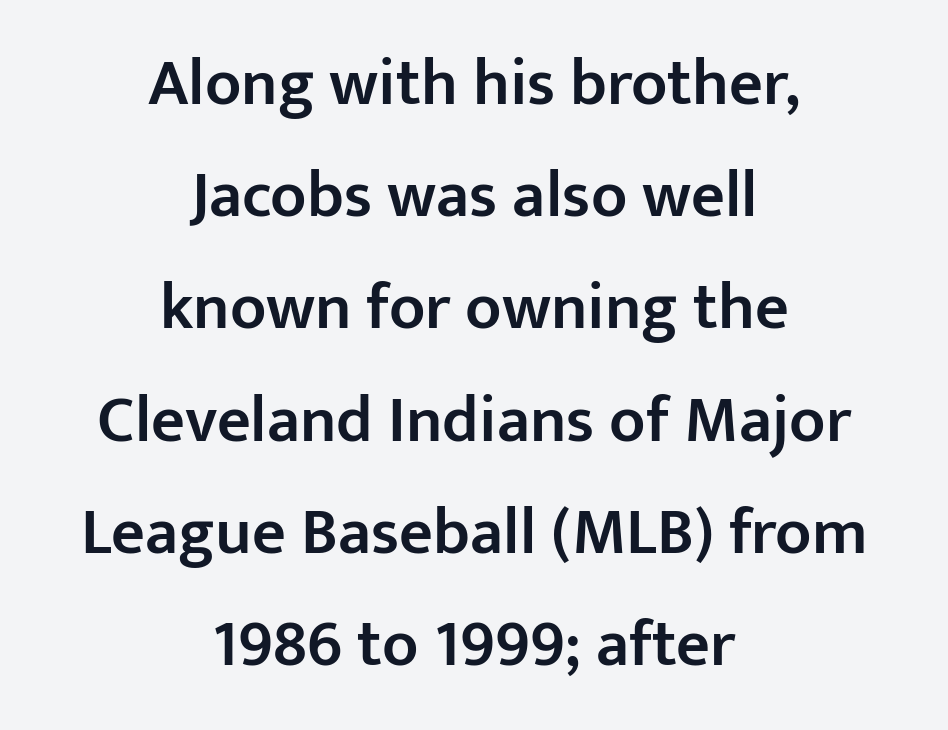
Q: Is the text bold? A: Semi-bold.
Q: Is the text italic (slanted)? A: No, it is upright.
Q: Is the typeface a serif or a sans-serif typeface? A: Sans-serif.
Q: Is the text underlined? A: No.
Q: How is the paragraph aligned? A: Centered.
Q: Is the spacing between letters normal or unusually wide? A: Normal.
Q: Is the spacing between lines tight, normal or loose? A: Normal.
Q: Width (condensed, normal, or wide)? A: Normal.
Q: Stroke contrast? A: Low.
Q: x-height? A: Medium.
Q: Monospaced? A: No.
